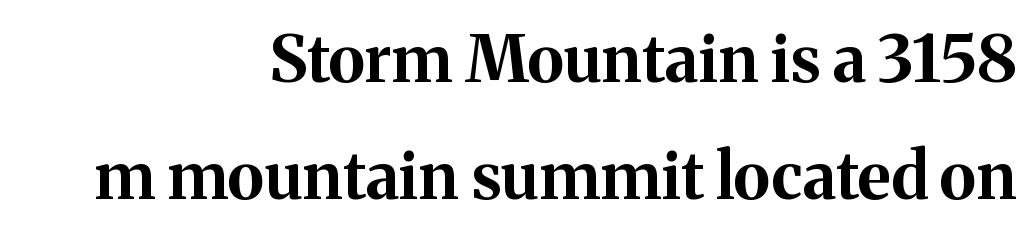
{"serif": "yes", "italic": "no", "bold": "yes", "weight": "bold", "width": "normal", "stroke_contrast": "medium", "x_height": "medium", "monospaced": "no", "underline": "no", "align": "right", "line_spacing_ratio": 1.8, "letter_spacing": "normal", "letter_spacing_em": 0.0, "glyph_px": 65}
